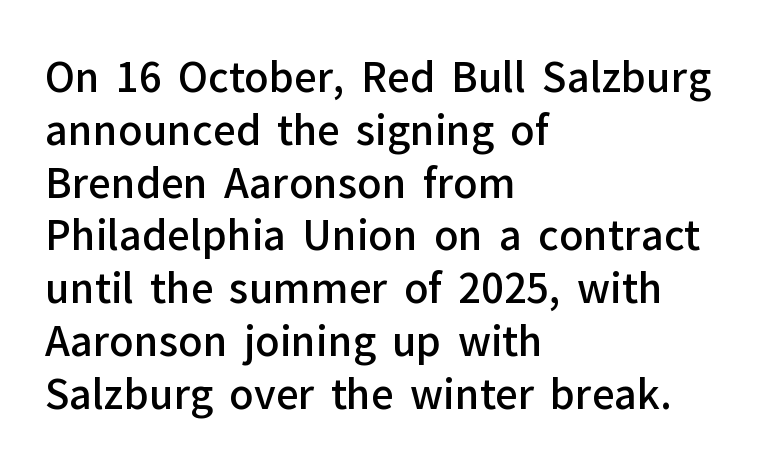
The tracking reads as untouched default to a designer's eye. How heavy is the stroke? Medium-heavy — a semibold, shy of bold. Varying glyph widths throughout — classic text-font behaviour. A typesetter would mark this as roman, not italic.
